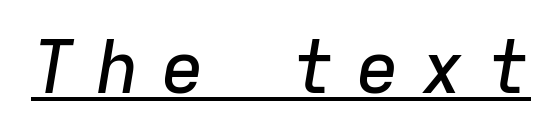
{"italic": "yes", "lean": "right", "slant_degrees": 9, "width": "normal", "stroke_contrast": "low", "x_height": "medium", "monospaced": "yes", "underline": "yes", "letter_spacing": "wide", "letter_spacing_em": 0.29, "glyph_px": 73}
